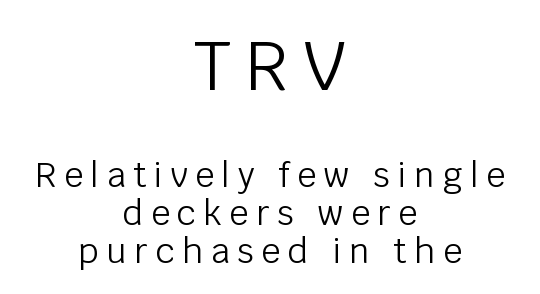
The image shows 68 px light sans-serif type, upright; set centered, tight line spacing (1.12x), unusually wide letter spacing (+0.22 em), not underlined; the first (top) block is 2.0x larger; low stroke contrast and a large x-height.
